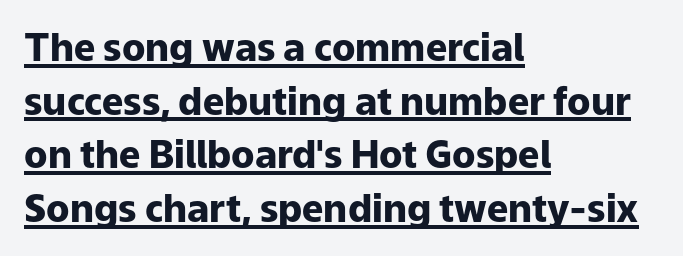
Q: Is the text bold? A: Yes.
Q: Is the text italic (slanted)? A: No, it is upright.
Q: Is the typeface a serif or a sans-serif typeface? A: Sans-serif.
Q: Is the text underlined? A: Yes.
Q: How is the paragraph aligned? A: Left-aligned.
Q: Is the spacing between letters normal or unusually wide? A: Normal.
Q: Is the spacing between lines tight, normal or loose? A: Normal.
Q: Width (condensed, normal, or wide)? A: Normal.
Q: Stroke contrast? A: Low.
Q: x-height? A: Medium.
Q: Monospaced? A: No.
